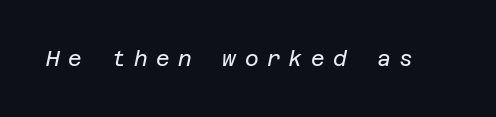
The image shows 21 px text type, italic (leaning right); set unusually wide letter spacing (+0.4 em), not underlined.
